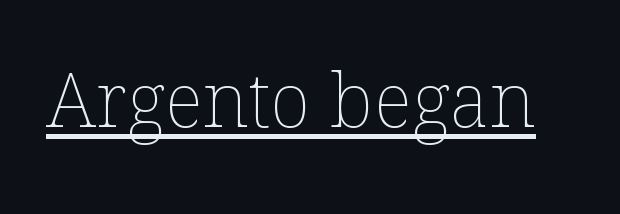
{"italic": "no", "bold": "no", "weight": "thin", "width": "normal", "stroke_contrast": "low", "x_height": "medium", "monospaced": "no", "underline": "yes", "letter_spacing": "normal", "letter_spacing_em": 0.0, "glyph_px": 76}
